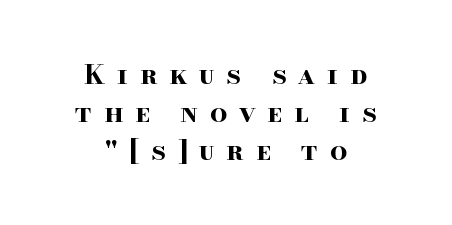
The image shows 27 px bold type, upright; set centered, normal line spacing (1.41x), unusually wide letter spacing (+0.43 em), not underlined.
